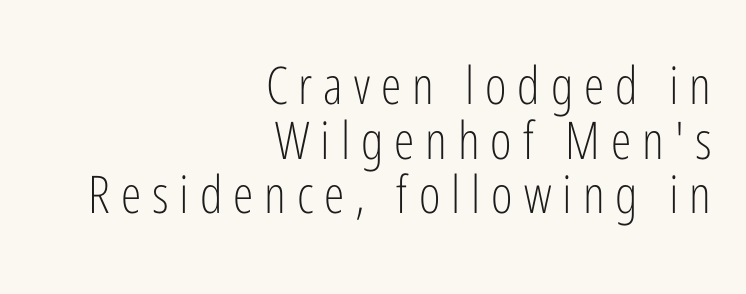
Unlike italic type, these characters show no tilt at all. Look at the tracking — it's clearly loosened, letters drifting apart. Compared with a typical body face, this is equally light or lighter still. Do the characters align in a grid? No, the font is proportional.
